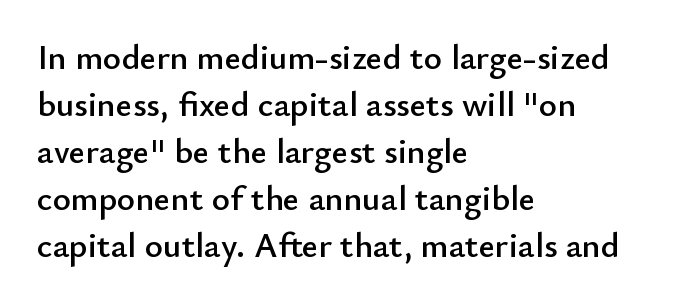
The block of text has a typical density, with ordinary space between rows. Unlike a traditional serif, this face leaves its strokes unadorned. The setting favours the left margin, as ordinary paragraphs usually do. Anything drawn beneath the words? Only blank space. Style check: upright.
